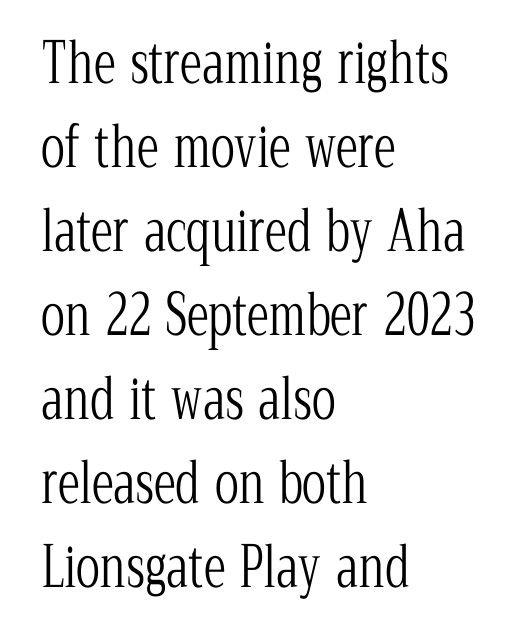
Q: Is the text bold? A: No.
Q: Is the text italic (slanted)? A: No, it is upright.
Q: Is the typeface a serif or a sans-serif typeface? A: Serif.
Q: Is the text underlined? A: No.
Q: How is the paragraph aligned? A: Left-aligned.
Q: Is the spacing between letters normal or unusually wide? A: Normal.
Q: Is the spacing between lines tight, normal or loose? A: Normal.
Q: Width (condensed, normal, or wide)? A: Condensed.
Q: Stroke contrast? A: Low.
Q: x-height? A: Medium.
Q: Monospaced? A: No.
